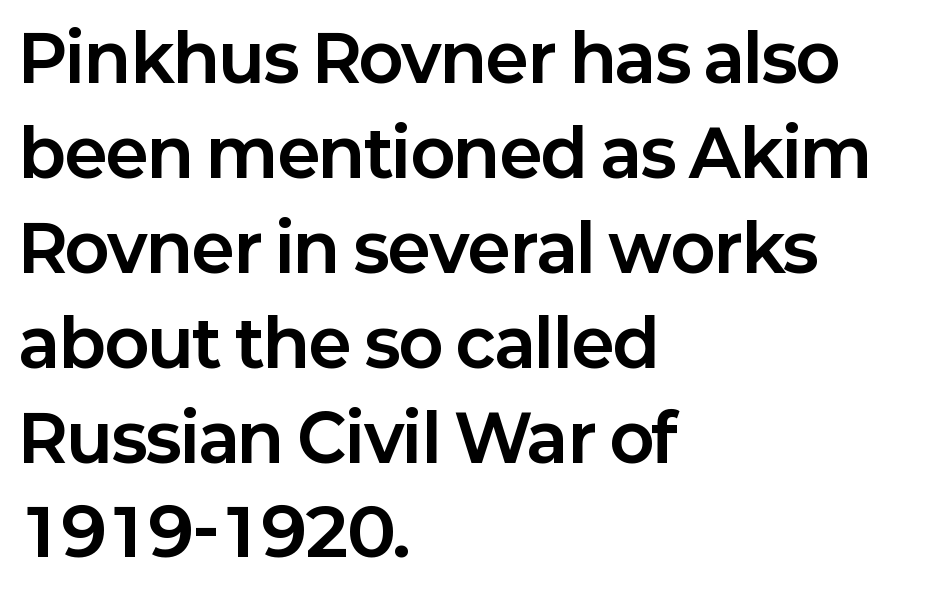
The image shows 65 px bold sans-serif type, upright; set left-aligned, normal line spacing (1.46x), normal letter spacing, not underlined; low stroke contrast and a medium x-height.
